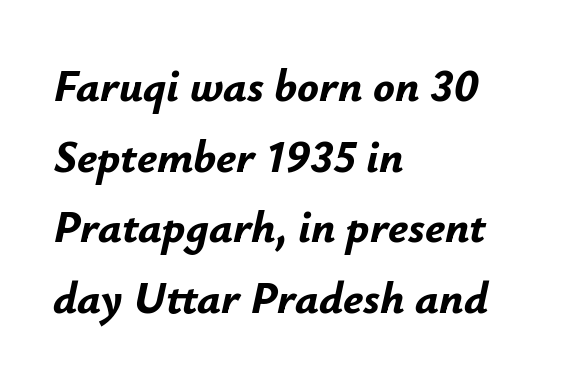
Q: Is the text bold? A: Yes.
Q: Is the text italic (slanted)? A: Yes, it leans right by about 12 degrees.
Q: Is the text underlined? A: No.
Q: How is the paragraph aligned? A: Left-aligned.
Q: Is the spacing between letters normal or unusually wide? A: Normal.
Q: Is the spacing between lines tight, normal or loose? A: Normal.
Q: Width (condensed, normal, or wide)? A: Normal.
Q: Stroke contrast? A: Low.
Q: x-height? A: Small.
Q: Monospaced? A: No.
